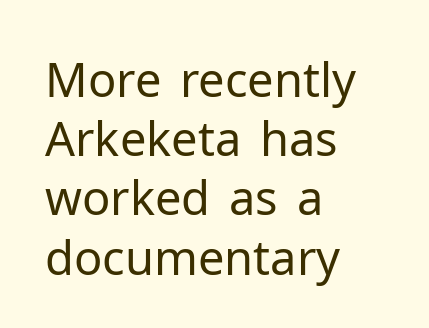
Q: Is the text bold? A: No.
Q: Is the text italic (slanted)? A: No, it is upright.
Q: Is the typeface a serif or a sans-serif typeface? A: Sans-serif.
Q: Is the text underlined? A: No.
Q: How is the paragraph aligned? A: Left-aligned.
Q: Is the spacing between letters normal or unusually wide? A: Normal.
Q: Is the spacing between lines tight, normal or loose? A: Normal.
Q: Width (condensed, normal, or wide)? A: Normal.
Q: Stroke contrast? A: Low.
Q: x-height? A: Medium.
Q: Monospaced? A: No.
